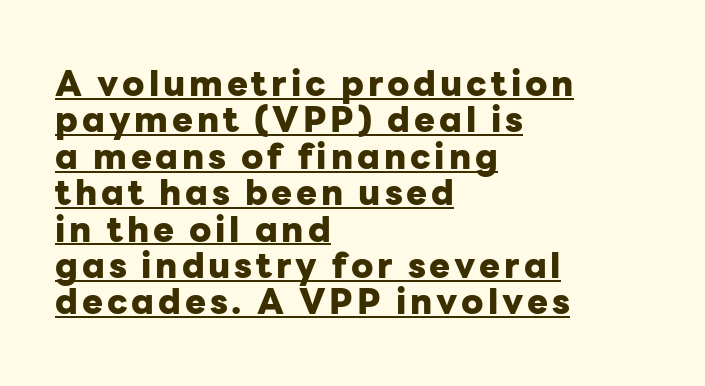
Does the lettering tilt? It doesn't — this is upright. Visually the block forms a straight wall on the left and a jagged coastline on the right. This is underlined copy, the kind a proofreader might mark for attention. If you measured baseline to baseline, you'd find a short distance.
